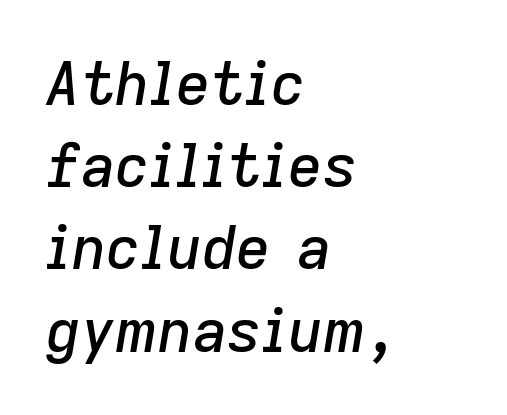
Q: Is the text italic (slanted)? A: Yes, it leans right by about 9 degrees.
Q: Is the text underlined? A: No.
Q: How is the paragraph aligned? A: Left-aligned.
Q: Is the spacing between letters normal or unusually wide? A: Normal.
Q: Is the spacing between lines tight, normal or loose? A: Normal.
Q: Width (condensed, normal, or wide)? A: Normal.
Q: Stroke contrast? A: Low.
Q: x-height? A: Medium.
Q: Monospaced? A: No.
